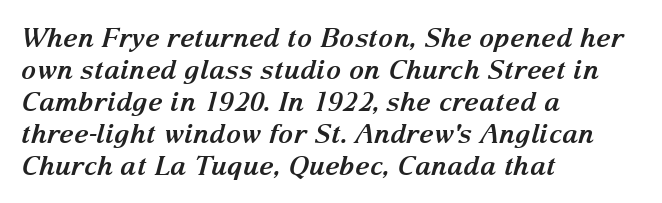
Italic? Definitely — the glyphs are oblique. A student would call this left alignment; a typographer would say flush left, rag right. You could call the tracking neutral — neither tight nor loose. On the weight axis this lands at bold, roughly 700.
